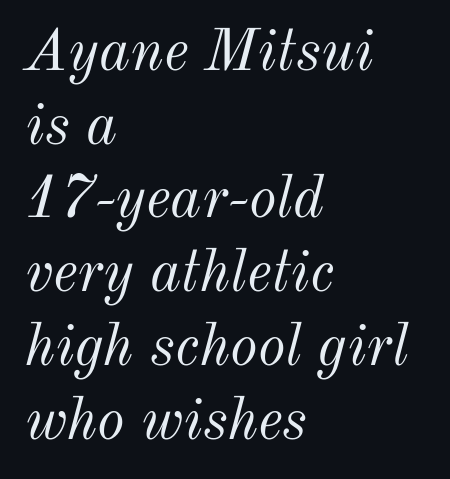
The image shows 59 px light type, italic (leaning right); set left-aligned, normal line spacing (1.25x), normal letter spacing, not underlined; medium stroke contrast and a small x-height.
